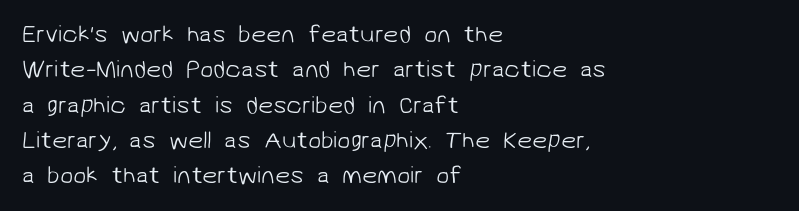
The image shows 24 px text type; set left-aligned, normal line spacing (1.47x), normal letter spacing, not underlined.
